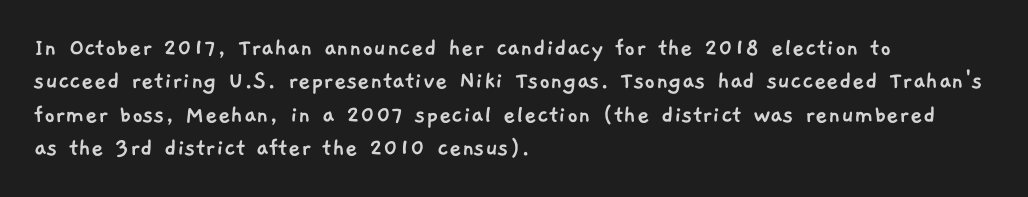
The image shows 27 px text type; set left-aligned, line spacing 1.24x, normal letter spacing, not underlined.
